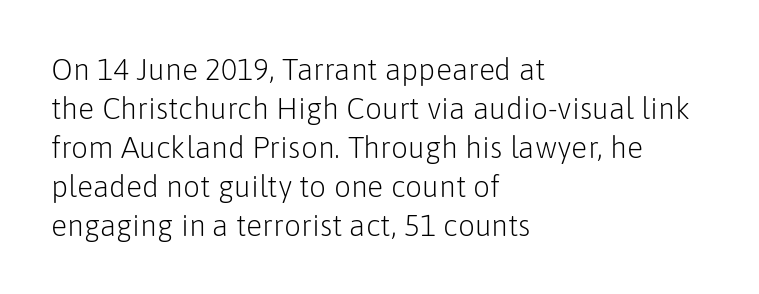
{"serif": "no", "italic": "no", "bold": "no", "weight": "light", "width": "normal", "stroke_contrast": "low", "x_height": "medium", "monospaced": "no", "underline": "no", "align": "left", "line_spacing": "normal", "line_spacing_ratio": 1.3, "letter_spacing": "normal", "letter_spacing_em": 0.0, "glyph_px": 30}
